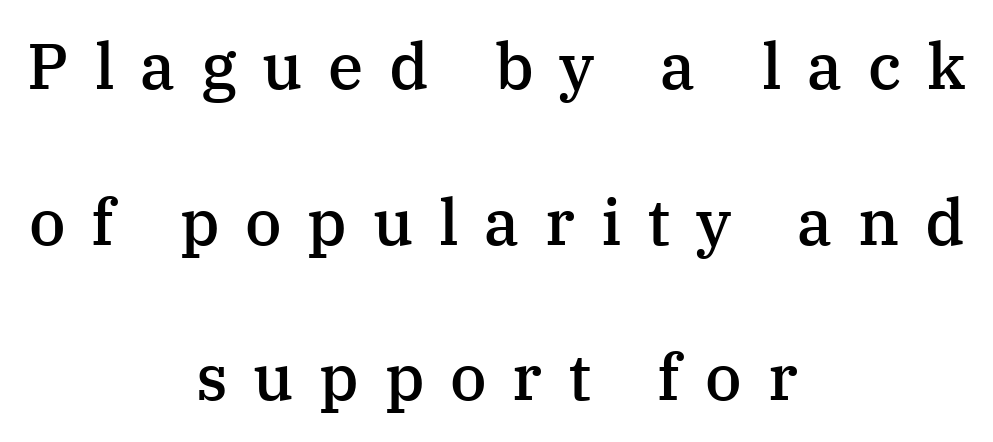
The image shows 64 px semibold serif type, upright; set centered, loose line spacing (2.43x), unusually wide letter spacing (+0.4 em), not underlined; medium stroke contrast and a medium x-height.
